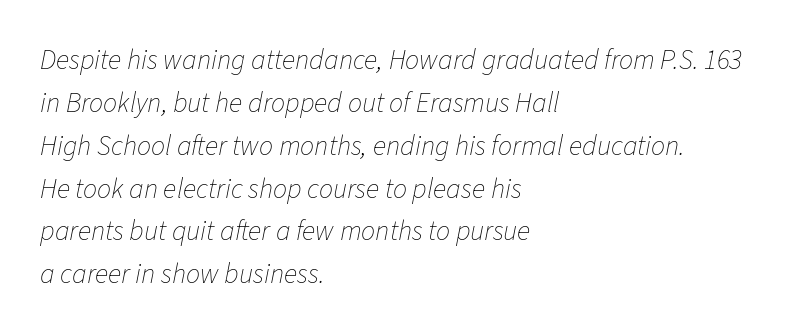
The glyphs are unaccompanied by any horizontal stroke below them. Think of a printed novel: that variable character pitch is what you see here. Stem width sits at or under what a default text font uses. You can tell it's italic because the verticals aren't actually vertical. Notice how descenders clear the ascenders below comfortably — that's standard leading.
